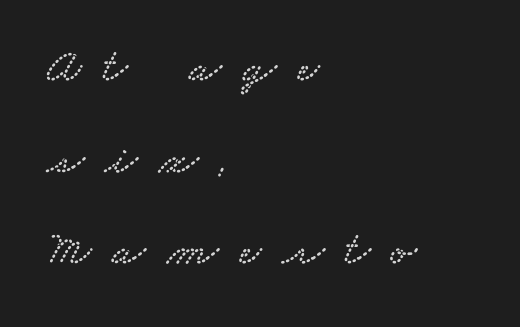
Reading down the block, your eye returns to a fixed left position each line. The passage shown stacks its lines with a broad gap. Each letter's strokes conclude with small projecting serifs. The tracking jumps out immediately: characters are airy and widely separated. A typesetter would call this proportional, since set widths differ per character.
